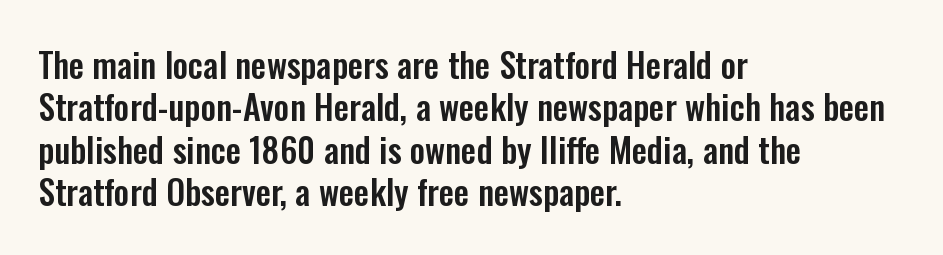
{"serif": "no", "italic": "no", "width": "condensed", "stroke_contrast": "low", "x_height": "medium", "monospaced": "no", "underline": "no", "align": "left", "line_spacing": "normal", "line_spacing_ratio": 1.25, "letter_spacing": "normal", "letter_spacing_em": 0.0, "glyph_px": 34}
